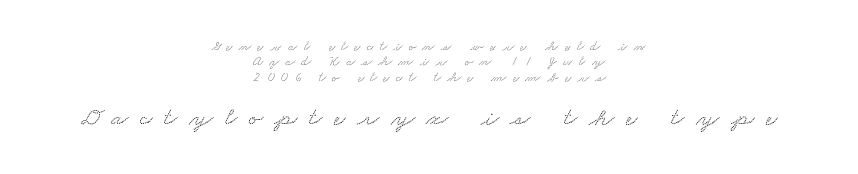
{"underline": "no", "align": "center", "line_spacing": "tight", "line_spacing_ratio": 1.09, "letter_spacing": "wide", "letter_spacing_em": 0.44, "larger_block": "second", "size_ratio": 1.86, "glyph_px": 26}
